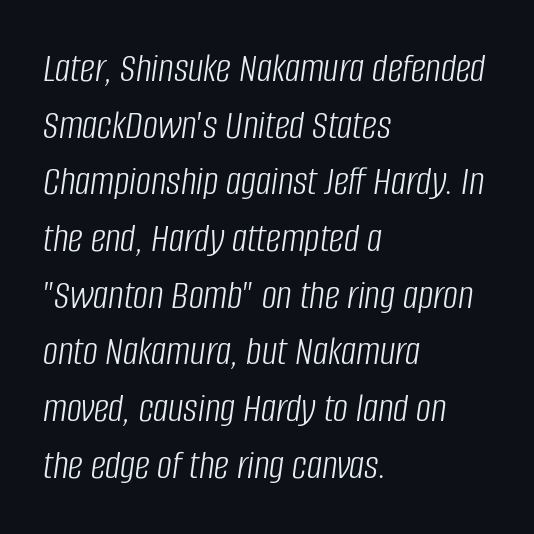
The typesetting does not lean heavy: it is not bold. Varying glyph widths throughout — classic text-font behaviour. Which margin do the lines hug? The left one — the right edge is uneven. Vertical spacing — default. Yep, that's italic — everything's leaning.
